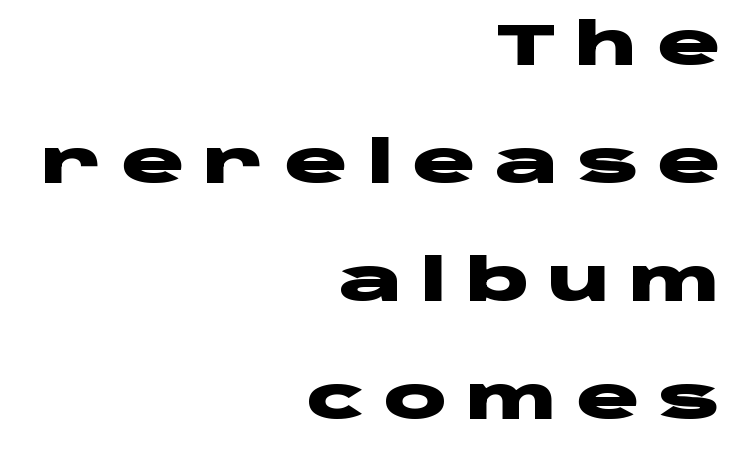
The image shows 59 px heavy, wide sans-serif type, upright; set right-aligned, loose line spacing (2.0x), unusually wide letter spacing (+0.31 em), not underlined; low stroke contrast and a large x-height.
